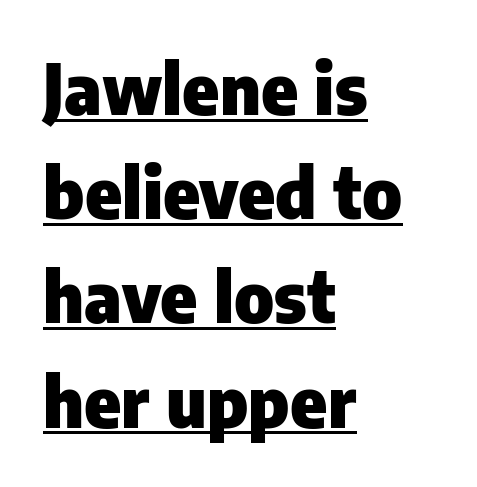
The typography opts for an upright posture over an oblique one. Pretty heavy lettering here — definitely bold. This sample is left-justified, so line endings fall wherever the words run out. A typesetter would call this zero additional tracking. The rendering uses natural spacing where letterforms have individual widths. The block of text has a typical density, with ordinary space between rows.
